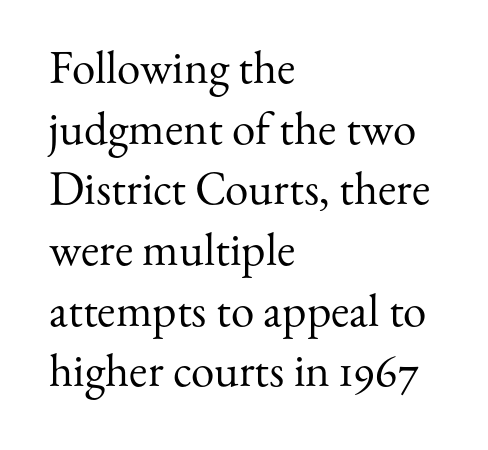
{"serif": "yes", "italic": "no", "bold": "no", "weight": "regular", "width": "normal", "stroke_contrast": "medium", "x_height": "small", "monospaced": "no", "underline": "no", "align": "left", "line_spacing": "normal", "line_spacing_ratio": 1.29, "letter_spacing": "normal", "letter_spacing_em": 0.0, "glyph_px": 47}
